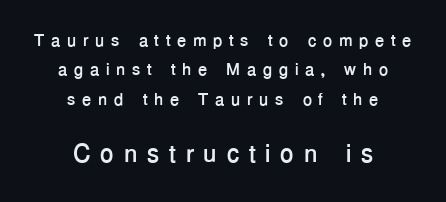
{"italic": "no", "bold": "yes", "underline": "no", "align": "center", "line_spacing_ratio": 1.73, "letter_spacing": "wide", "letter_spacing_em": 0.38, "larger_block": "second", "size_ratio": 1.47, "glyph_px": 25}
